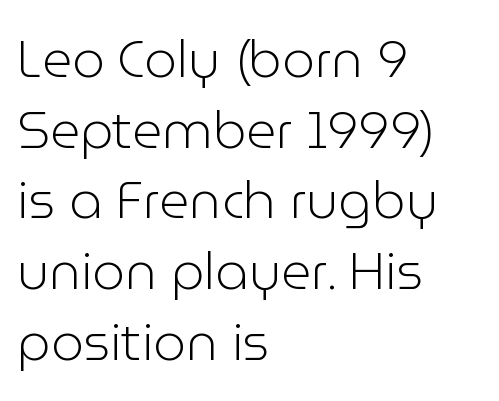
{"serif": "no", "italic": "no", "bold": "no", "weight": "light", "width": "normal", "stroke_contrast": "low", "x_height": "medium", "monospaced": "no", "underline": "no", "align": "left", "line_spacing": "normal", "line_spacing_ratio": 1.36, "letter_spacing": "normal", "letter_spacing_em": 0.0, "glyph_px": 52}
